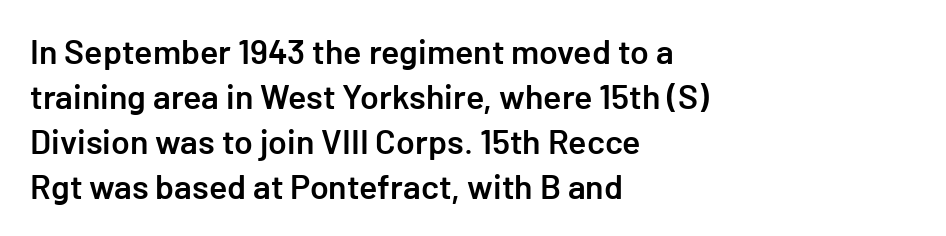
Q: Is the text bold? A: Semi-bold.
Q: Is the text italic (slanted)? A: No, it is upright.
Q: Is the typeface a serif or a sans-serif typeface? A: Sans-serif.
Q: Is the text underlined? A: No.
Q: How is the paragraph aligned? A: Left-aligned.
Q: Is the spacing between letters normal or unusually wide? A: Normal.
Q: Is the spacing between lines tight, normal or loose? A: Normal.
Q: Width (condensed, normal, or wide)? A: Normal.
Q: Stroke contrast? A: Low.
Q: x-height? A: Medium.
